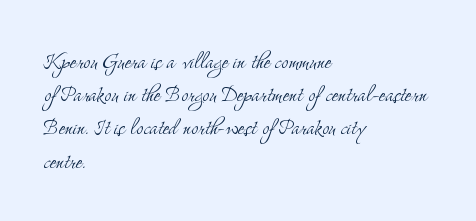
The zone under the glyphs is completely vacant. The passage is arranged the way most books set body copy — flush left. Weight: in the light-to-regular range. In terms of letterspacing, this is plain default setting.
